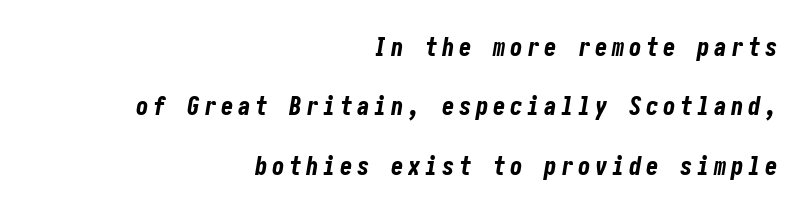
{"italic": "yes", "lean": "right", "slant_degrees": 10, "bold": "yes", "underline": "no", "align": "right", "line_spacing": "loose", "line_spacing_ratio": 2.38, "glyph_px": 25}
